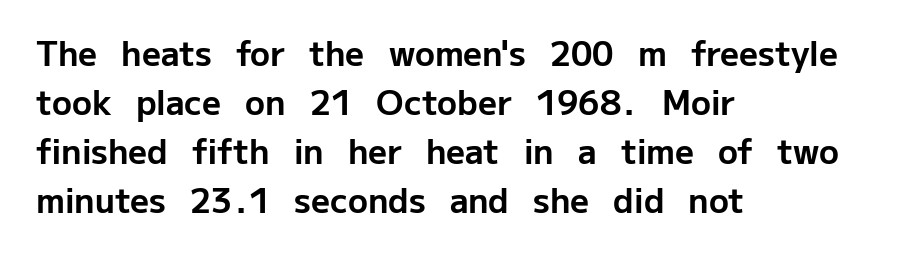
Q: Is the text bold? A: Yes.
Q: Is the text italic (slanted)? A: No, it is upright.
Q: Is the typeface a serif or a sans-serif typeface? A: Sans-serif.
Q: Is the text underlined? A: No.
Q: How is the paragraph aligned? A: Left-aligned.
Q: Is the spacing between letters normal or unusually wide? A: Normal.
Q: Is the spacing between lines tight, normal or loose? A: Normal.
Q: Width (condensed, normal, or wide)? A: Normal.
Q: Stroke contrast? A: Low.
Q: x-height? A: Medium.
Q: Monospaced? A: No.
